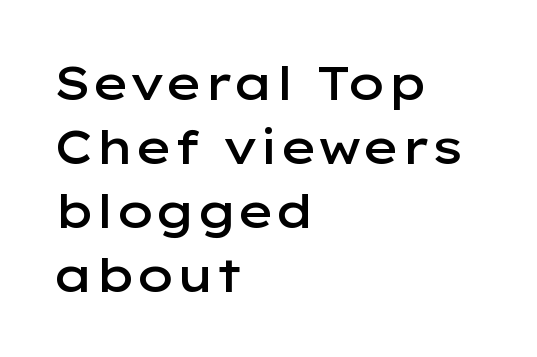
The image shows 47 px semibold, wide sans-serif type, upright; set left-aligned, normal line spacing (1.36x), normal letter spacing, not underlined; low stroke contrast and a medium x-height.
